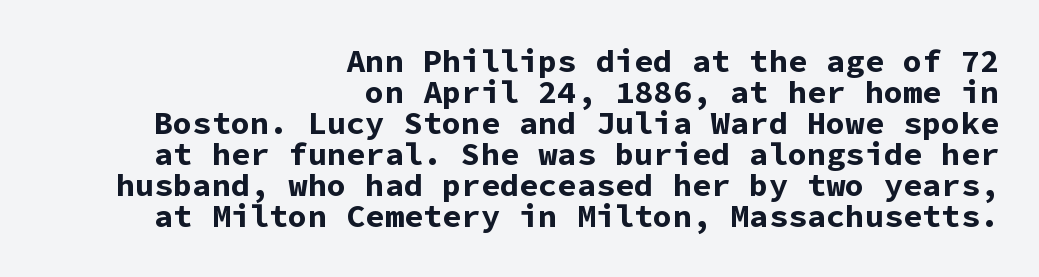
{"serif": "no", "italic": "no", "bold": "yes", "weight": "bold", "width": "normal", "stroke_contrast": "low", "x_height": "medium", "monospaced": "yes", "underline": "no", "align": "right", "line_spacing": "tight", "line_spacing_ratio": 0.97, "letter_spacing": "normal", "letter_spacing_em": 0.0, "glyph_px": 32}
